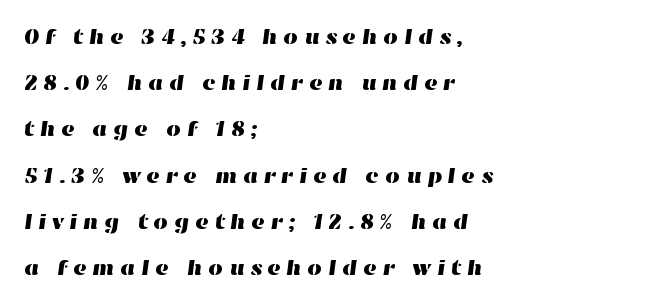
The string is rendered with underlining switched off. Caption: expanded tracking, letters set apart. Every row of glyphs begins at an identical x-position on the left. Airy leading.
